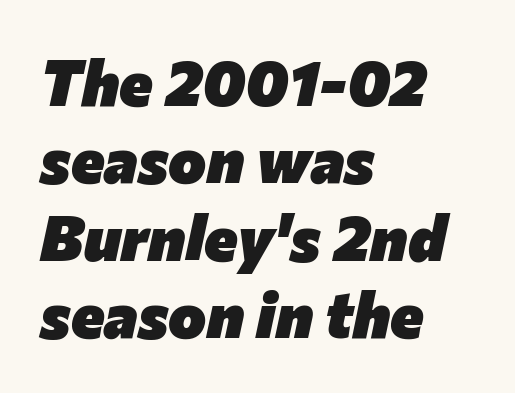
Glyph-to-glyph distance matches everyday printed text. The setting favours the left margin, as ordinary paragraphs usually do. How heavy is the stroke? Heavy — this is a bold. These lines are rendered in a variable-pitch font.
